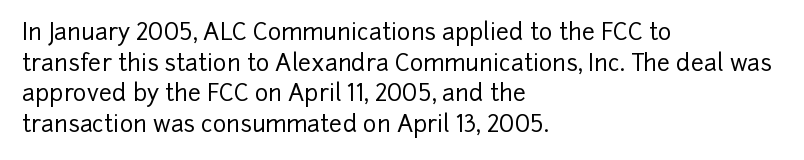
{"italic": "no", "underline": "no", "align": "left", "line_spacing": "normal", "line_spacing_ratio": 1.33, "letter_spacing": "normal", "letter_spacing_em": 0.0, "glyph_px": 23}
